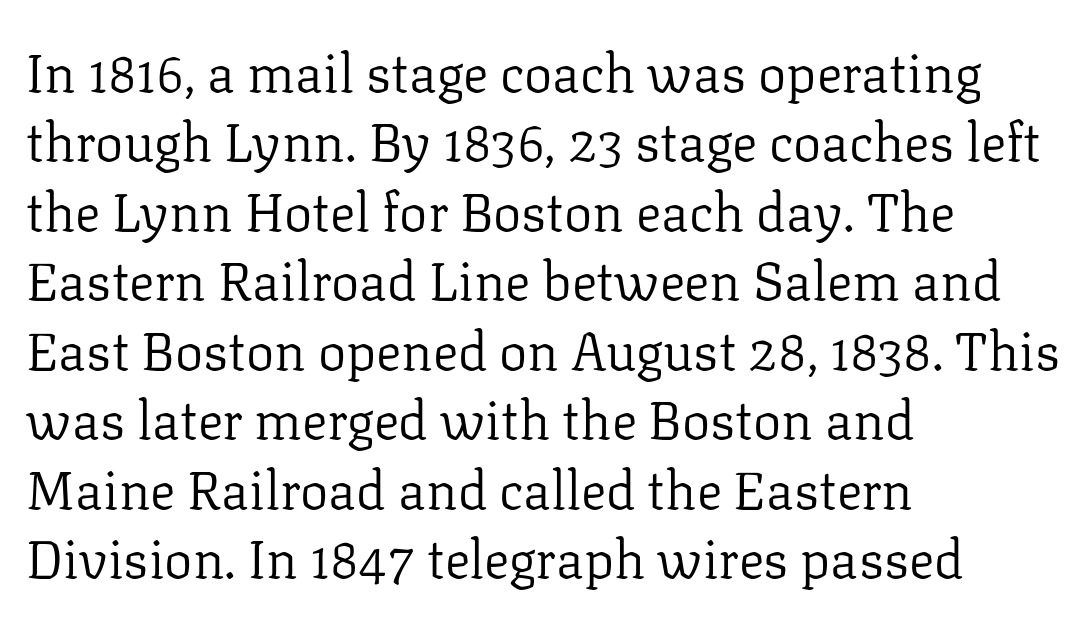
In terms of posture, this sample is upright. The passage shown has conventional tracking throughout. The font sits on the lighter half of the weight spectrum, regular included. Notice how the passage keeps a crisp vertical edge on the left only. The passage shown is typeset with a serif family. Decoration check: the copy has no underline.
